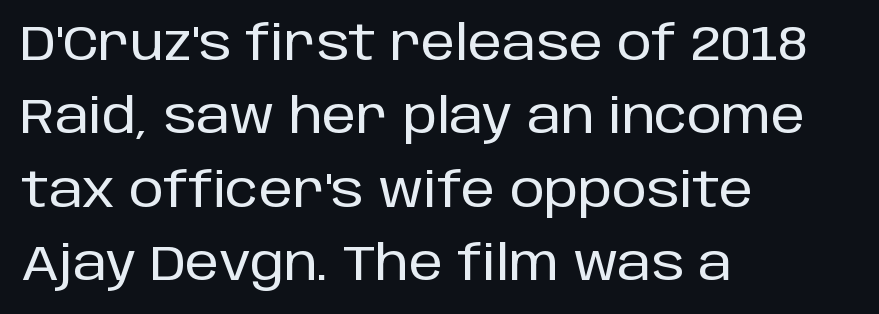
The image shows 49 px sans-serif type, upright; set left-aligned, normal line spacing (1.5x), normal letter spacing, not underlined; low stroke contrast and a large x-height.
